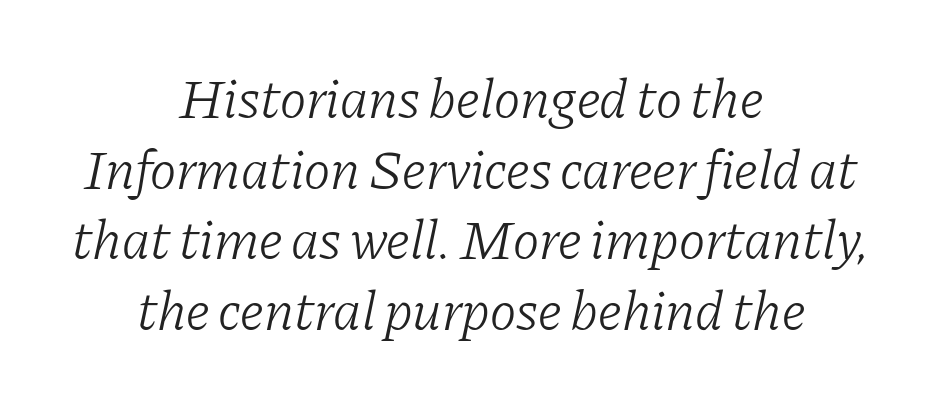
{"serif": "yes", "italic": "yes", "lean": "right", "slant_degrees": 11, "bold": "no", "weight": "light", "width": "normal", "stroke_contrast": "low", "x_height": "medium", "monospaced": "no", "underline": "no", "align": "center", "line_spacing": "normal", "line_spacing_ratio": 1.26, "letter_spacing": "normal", "letter_spacing_em": 0.0, "glyph_px": 56}
